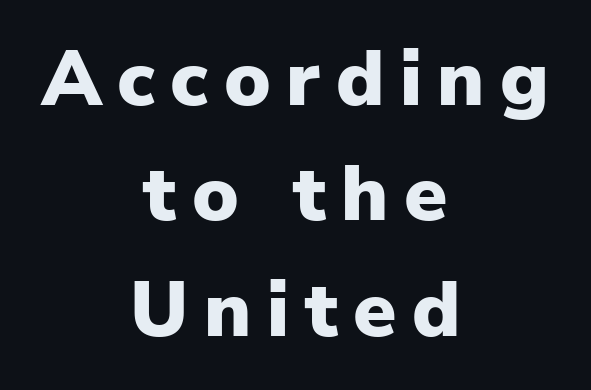
{"serif": "no", "italic": "no", "bold": "yes", "weight": "heavy", "width": "normal", "stroke_contrast": "low", "x_height": "medium", "monospaced": "no", "underline": "no", "align": "center", "line_spacing": "normal", "line_spacing_ratio": 1.48, "letter_spacing": "wide", "letter_spacing_em": 0.2, "glyph_px": 78}
